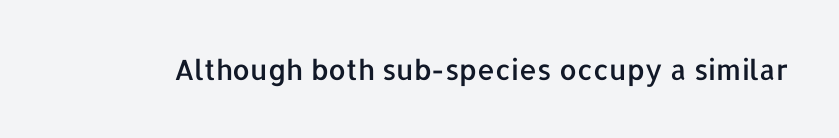
Q: Is the text italic (slanted)? A: No, it is upright.
Q: Is the typeface a serif or a sans-serif typeface? A: Sans-serif.
Q: Is the text underlined? A: No.
Q: Is the spacing between letters normal or unusually wide? A: Normal.
Q: Width (condensed, normal, or wide)? A: Normal.
Q: Stroke contrast? A: Low.
Q: x-height? A: Medium.
Q: Monospaced? A: No.
